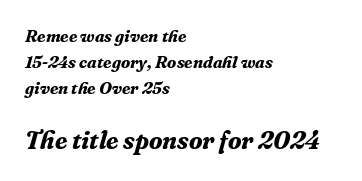
Q: Is the text bold? A: Yes.
Q: Is the text italic (slanted)? A: Yes, it leans right by about 16 degrees.
Q: Is the text underlined? A: No.
Q: How is the paragraph aligned? A: Left-aligned.
Q: Is the spacing between letters normal or unusually wide? A: Normal.
Q: Is the spacing between lines tight, normal or loose? A: Normal.
Q: Which block of text is set in a larger size, the first (top) or the second (bottom)? A: The second (bottom) one.
